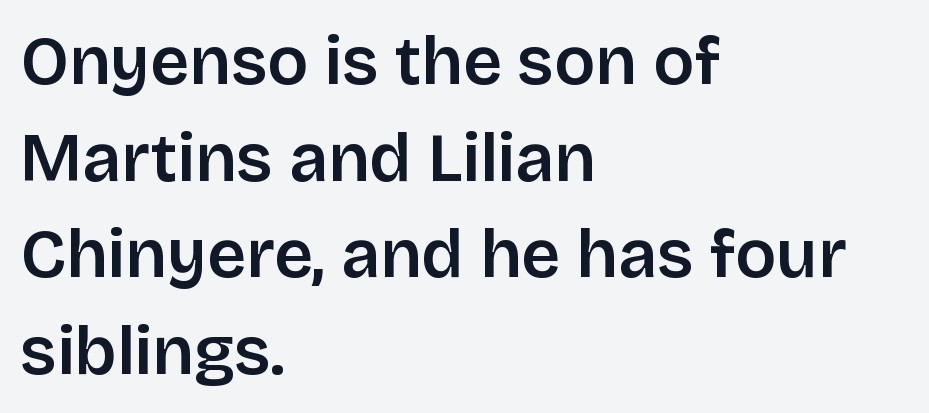
Q: Is the text italic (slanted)? A: No, it is upright.
Q: Is the typeface a serif or a sans-serif typeface? A: Sans-serif.
Q: Is the text underlined? A: No.
Q: How is the paragraph aligned? A: Left-aligned.
Q: Is the spacing between letters normal or unusually wide? A: Normal.
Q: Is the spacing between lines tight, normal or loose? A: Normal.
Q: Width (condensed, normal, or wide)? A: Normal.
Q: Stroke contrast? A: Low.
Q: x-height? A: Large.
Q: Monospaced? A: No.
